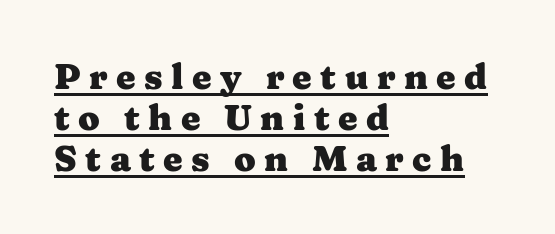
{"serif": "yes", "italic": "no", "bold": "yes", "weight": "heavy", "width": "wide", "stroke_contrast": "medium", "x_height": "medium", "monospaced": "no", "underline": "yes", "align": "left", "line_spacing_ratio": 1.17, "letter_spacing": "wide", "letter_spacing_em": 0.24, "glyph_px": 35}
